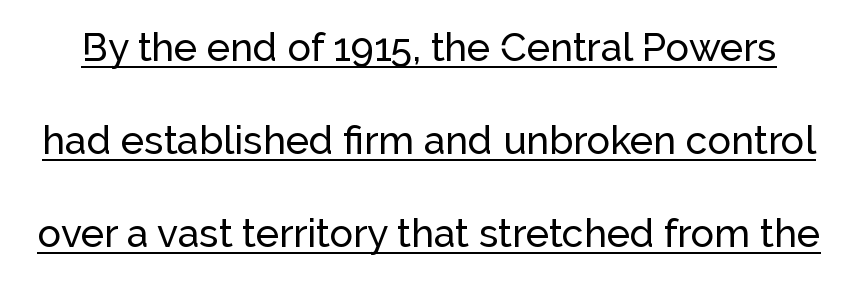
Q: Is the text italic (slanted)? A: No, it is upright.
Q: Is the typeface a serif or a sans-serif typeface? A: Sans-serif.
Q: Is the text underlined? A: Yes.
Q: Is the spacing between letters normal or unusually wide? A: Normal.
Q: Is the spacing between lines tight, normal or loose? A: Loose.
Q: Width (condensed, normal, or wide)? A: Normal.
Q: Stroke contrast? A: Low.
Q: x-height? A: Medium.
Q: Monospaced? A: No.
